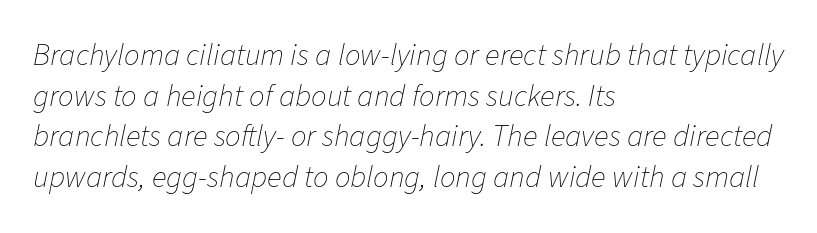
Q: Is the text bold? A: No.
Q: Is the text italic (slanted)? A: Yes, it leans right by about 11 degrees.
Q: Is the text underlined? A: No.
Q: How is the paragraph aligned? A: Left-aligned.
Q: Is the spacing between letters normal or unusually wide? A: Normal.
Q: Is the spacing between lines tight, normal or loose? A: Normal.
Q: Width (condensed, normal, or wide)? A: Normal.
Q: Stroke contrast? A: Low.
Q: x-height? A: Medium.
Q: Monospaced? A: No.
